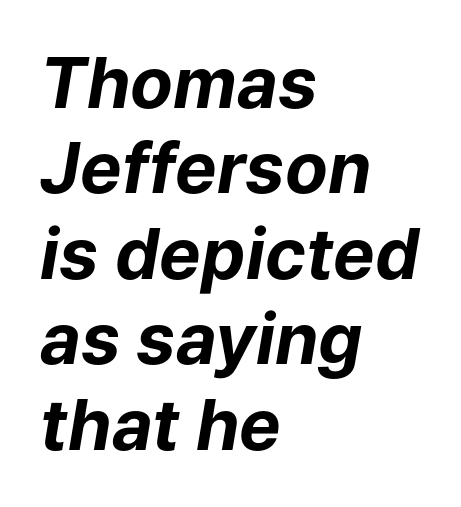
The image shows 70 px bold type, italic (leaning right); set left-aligned, line spacing 1.22x, normal letter spacing, not underlined; low stroke contrast and a medium x-height.
